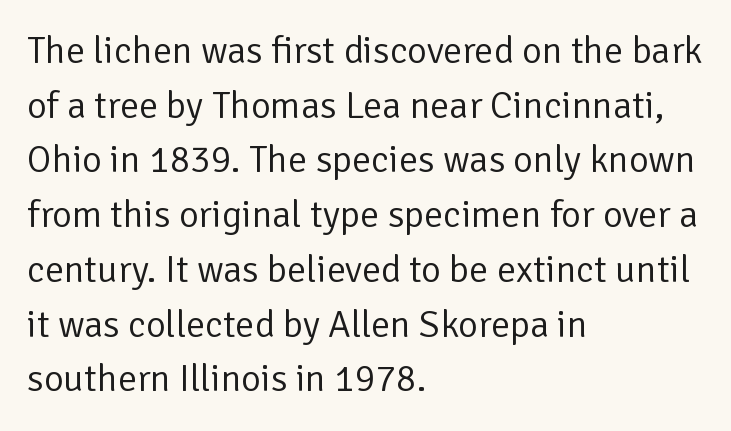
{"serif": "no", "italic": "no", "bold": "no", "weight": "regular", "width": "normal", "stroke_contrast": "low", "x_height": "medium", "monospaced": "no", "underline": "no", "align": "left", "line_spacing": "normal", "line_spacing_ratio": 1.44, "letter_spacing": "normal", "letter_spacing_em": 0.0, "glyph_px": 38}
